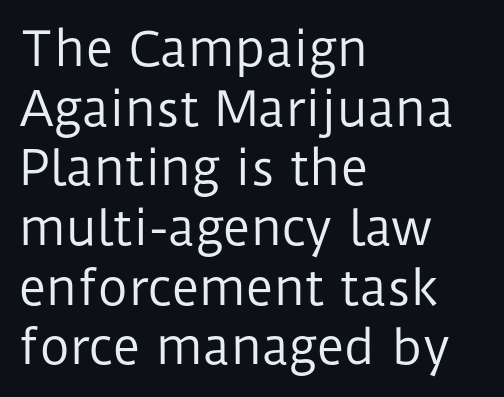
The image shows 47 px regular-weight sans-serif type, upright; set left-aligned, normal line spacing (1.27x), normal letter spacing, not underlined; low stroke contrast and a medium x-height.
